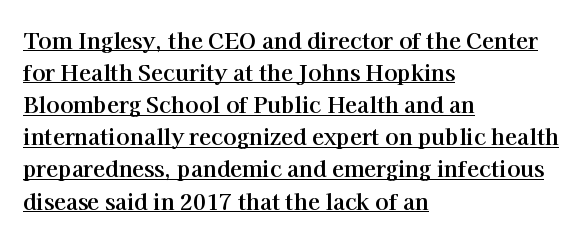
{"italic": "no", "bold": "yes", "underline": "yes", "align": "left", "line_spacing": "normal", "line_spacing_ratio": 1.46, "letter_spacing": "normal", "letter_spacing_em": 0.0, "glyph_px": 22}
